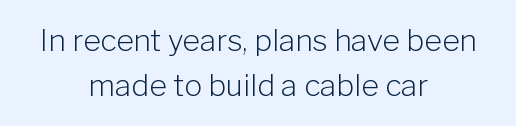
{"serif": "no", "italic": "no", "bold": "no", "weight": "light", "width": "normal", "stroke_contrast": "low", "x_height": "medium", "monospaced": "no", "underline": "no", "align": "center", "line_spacing": "normal", "line_spacing_ratio": 1.5, "letter_spacing": "normal", "letter_spacing_em": 0.0, "glyph_px": 30}
